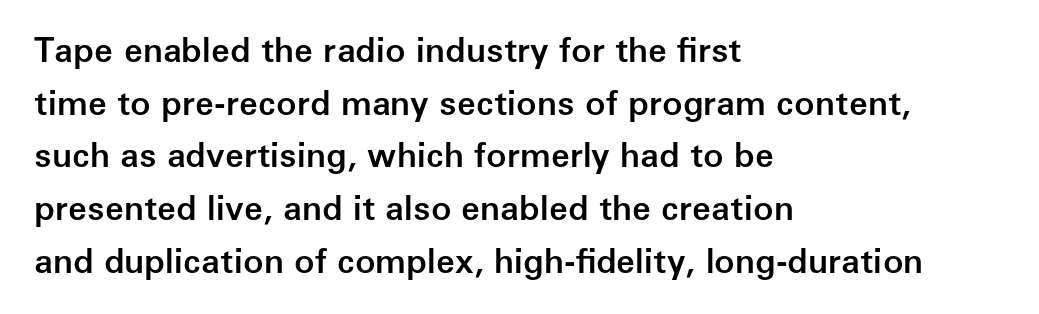
Varying glyph widths throughout — classic text-font behaviour. The glyphs in this specimen are sans serif. Designer's note — italics off, roman on. Typographic density is moderately raised because the face is semibold.
